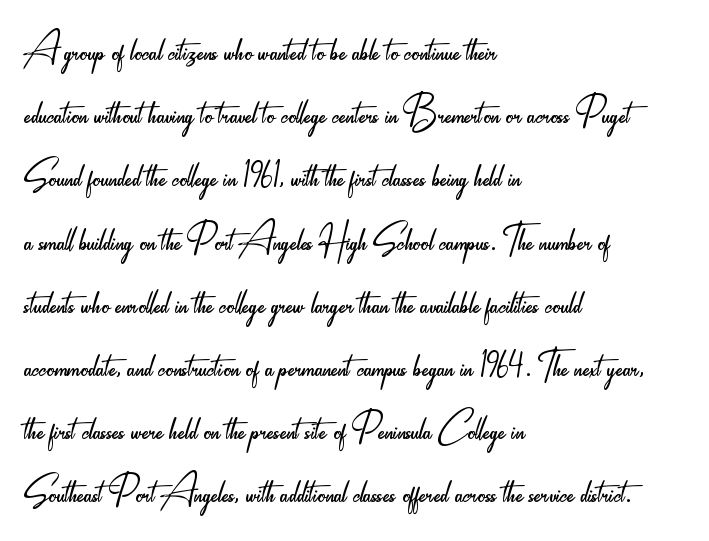
The image shows 49 px light, condensed sans-serif type; set left-aligned, normal line spacing (1.29x), normal letter spacing, not underlined; low stroke contrast and a small x-height.
